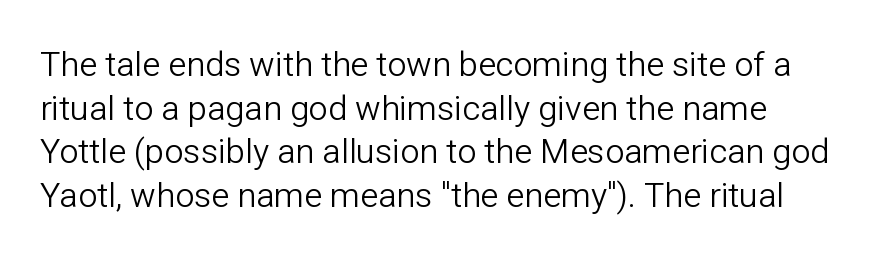
The image shows 34 px light sans-serif type, upright; set normal line spacing (1.28x), normal letter spacing, not underlined; low stroke contrast and a medium x-height.
